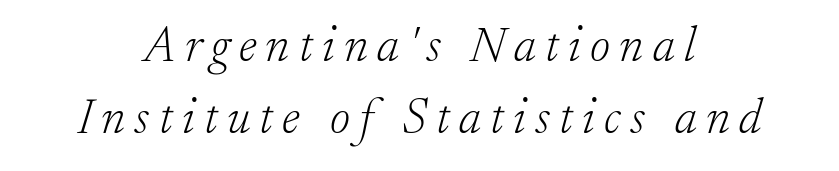
The image shows 49 px light serif type, italic (leaning right); set centered, normal line spacing (1.47x), not underlined; low stroke contrast and a small x-height.
